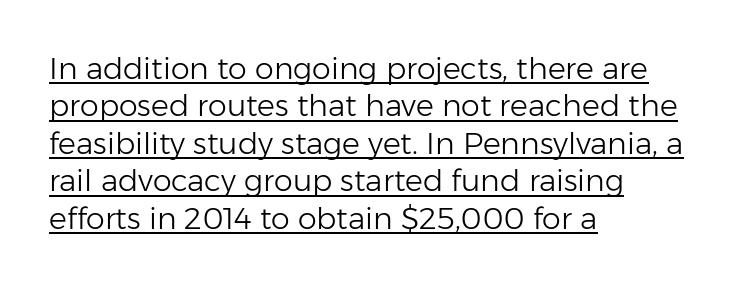
This block has exactly the height ordinary leading produces. Each word holds together tightly as a unit, with standard inter-letter gaps. Designer's note — italics off, roman on. Check the space under the baseline: a stroke is drawn there. Proportional: the letters do not fall into vertical columns.
